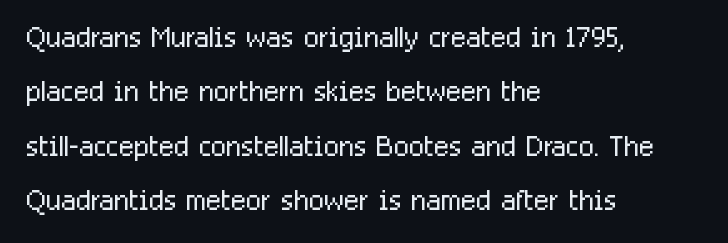
{"serif": "no", "italic": "no", "bold": "no", "weight": "light", "width": "condensed", "stroke_contrast": "low", "x_height": "medium", "monospaced": "no", "underline": "no", "align": "left", "line_spacing": "normal", "line_spacing_ratio": 1.36, "letter_spacing": "normal", "letter_spacing_em": 0.0, "glyph_px": 40}
